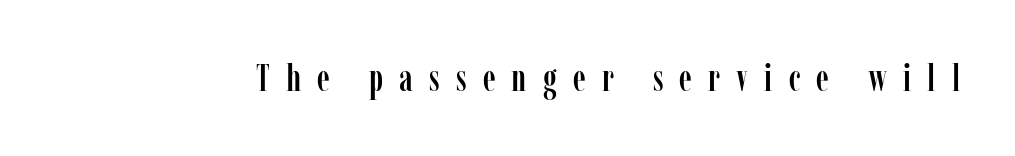
{"serif": "yes", "italic": "no", "width": "condensed", "stroke_contrast": "low", "x_height": "medium", "monospaced": "no", "underline": "no", "letter_spacing": "wide", "letter_spacing_em": 0.44, "glyph_px": 37}
